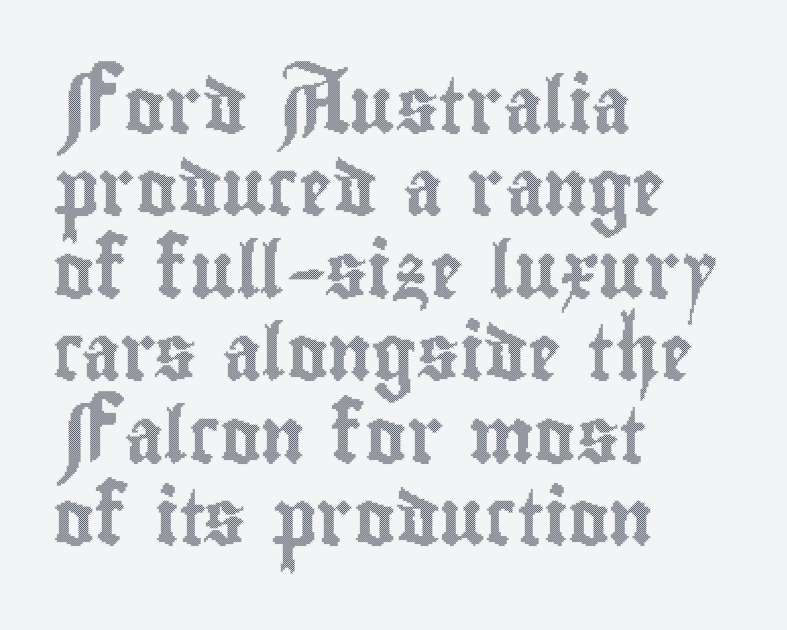
{"italic": "no", "width": "condensed", "x_height": "small", "monospaced": "no", "underline": "no", "align": "left", "line_spacing": "normal", "line_spacing_ratio": 1.5, "letter_spacing": "normal", "letter_spacing_em": 0.0, "glyph_px": 55}
